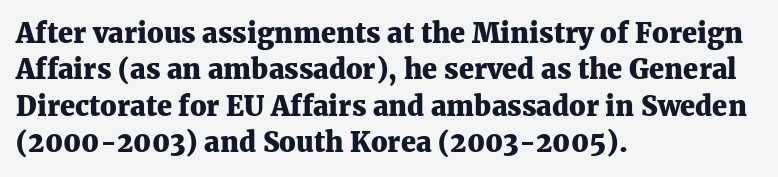
The image shows 27 px bold type, upright; set left-aligned, normal line spacing (1.35x), normal letter spacing, not underlined.
